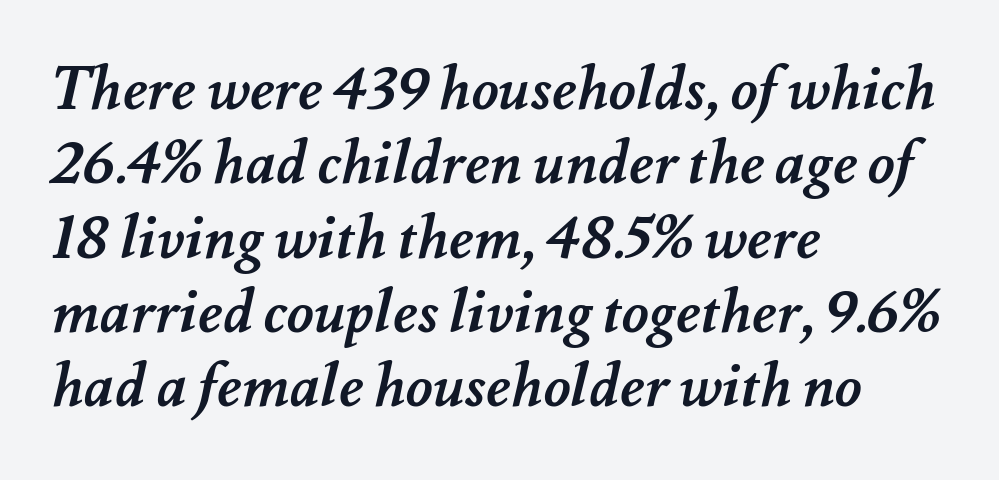
Q: Is the text bold? A: Yes.
Q: Is the text underlined? A: No.
Q: How is the paragraph aligned? A: Left-aligned.
Q: Is the spacing between letters normal or unusually wide? A: Normal.
Q: Is the spacing between lines tight, normal or loose? A: Normal.
Q: Width (condensed, normal, or wide)? A: Normal.
Q: Stroke contrast? A: Medium.
Q: x-height? A: Small.
Q: Monospaced? A: No.
